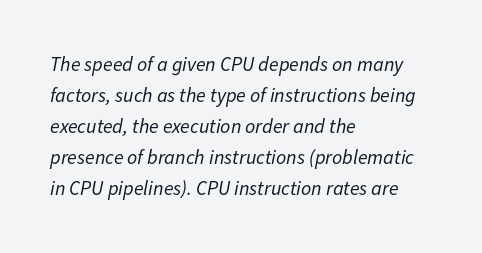
Q: Is the text bold? A: No.
Q: Is the text italic (slanted)? A: Yes, it leans right by about 11 degrees.
Q: Is the text underlined? A: No.
Q: How is the paragraph aligned? A: Left-aligned.
Q: Is the spacing between letters normal or unusually wide? A: Normal.
Q: Is the spacing between lines tight, normal or loose? A: Normal.
